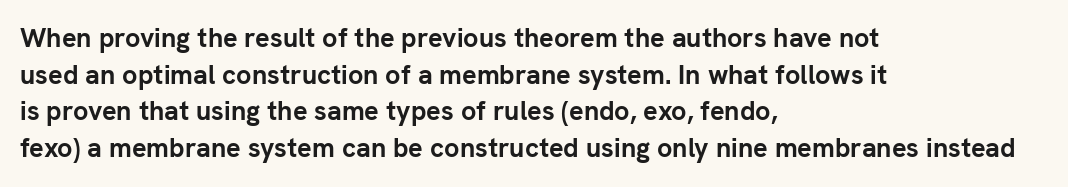
The image shows 27 px bold type, upright; set left-aligned, normal line spacing (1.36x), normal letter spacing, not underlined.
